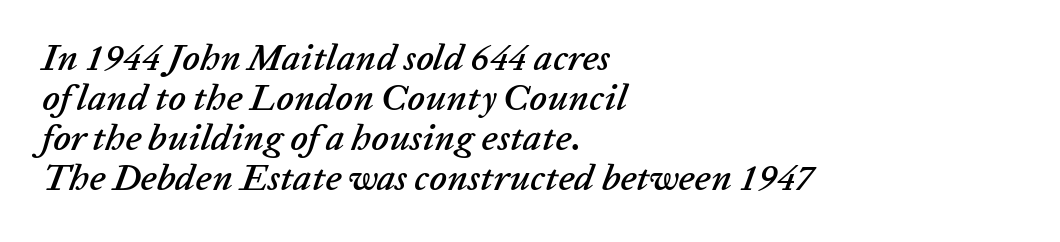
The image shows 37 px text type, italic (leaning right); set left-aligned, tight line spacing (1.08x), normal letter spacing, not underlined; low stroke contrast and a medium x-height.
